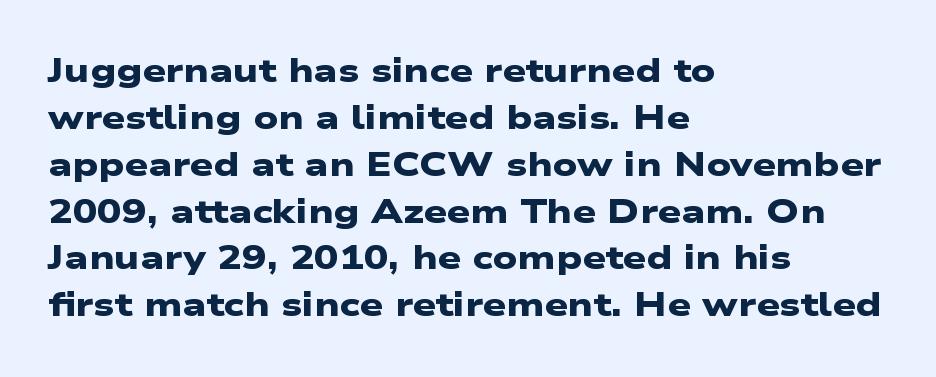
The image shows 33 px heavy, wide sans-serif type; set left-aligned, normal line spacing (1.42x), normal letter spacing, not underlined; low stroke contrast and a medium x-height.
